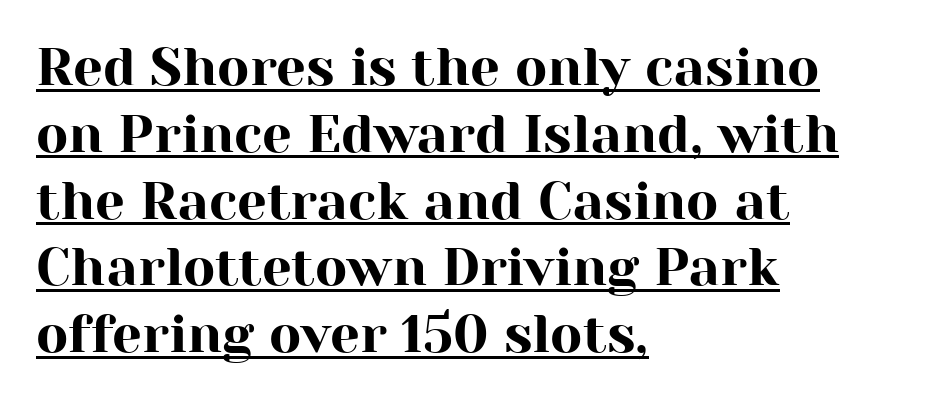
{"serif": "yes", "italic": "no", "width": "normal", "stroke_contrast": "high", "x_height": "medium", "monospaced": "no", "underline": "yes", "align": "left", "line_spacing": "normal", "line_spacing_ratio": 1.26, "letter_spacing": "normal", "letter_spacing_em": 0.0, "glyph_px": 53}
